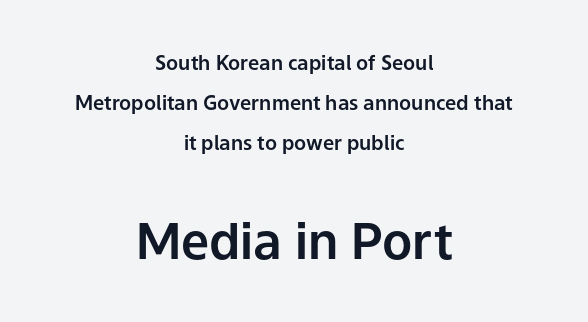
{"serif": "no", "italic": "no", "width": "normal", "stroke_contrast": "low", "x_height": "medium", "monospaced": "no", "underline": "no", "align": "center", "line_spacing": "loose", "line_spacing_ratio": 2.0, "letter_spacing": "normal", "letter_spacing_em": 0.0, "larger_block": "second", "size_ratio": 2.5, "glyph_px": 50}
